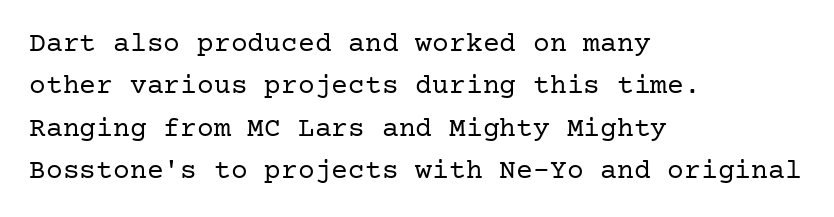
{"serif": "yes", "italic": "no", "bold": "no", "weight": "regular", "width": "normal", "stroke_contrast": "low", "x_height": "medium", "underline": "no", "align": "left", "line_spacing": "normal", "line_spacing_ratio": 1.51, "letter_spacing": "normal", "letter_spacing_em": 0.0, "glyph_px": 28}
